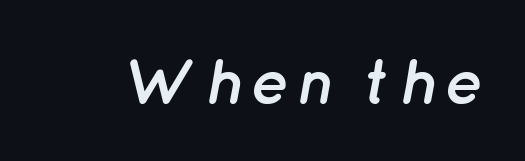
These lines are rendered in a variable-pitch font. Heavy-handed strokes throughout: this text is bold. Lines of text with bare space underneath. The axis of the letterforms is tilted away from vertical.
